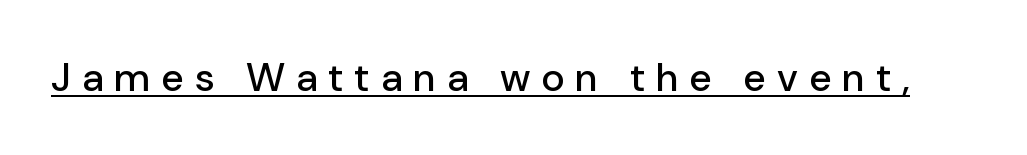
{"serif": "no", "italic": "no", "width": "normal", "stroke_contrast": "low", "x_height": "medium", "monospaced": "no", "underline": "yes", "letter_spacing": "wide", "letter_spacing_em": 0.27, "glyph_px": 40}
